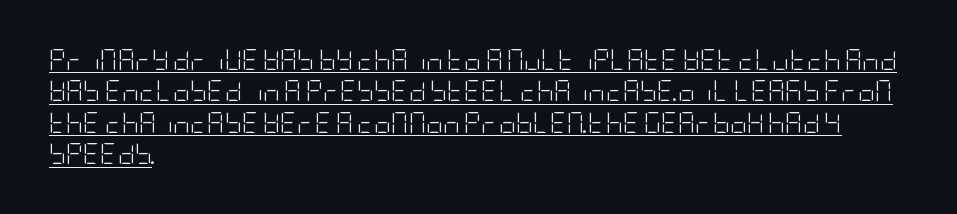
{"italic": "no", "bold": "no", "underline": "yes", "align": "left", "line_spacing": "normal", "line_spacing_ratio": 1.5, "letter_spacing": "normal", "letter_spacing_em": 0.0, "glyph_px": 21}
